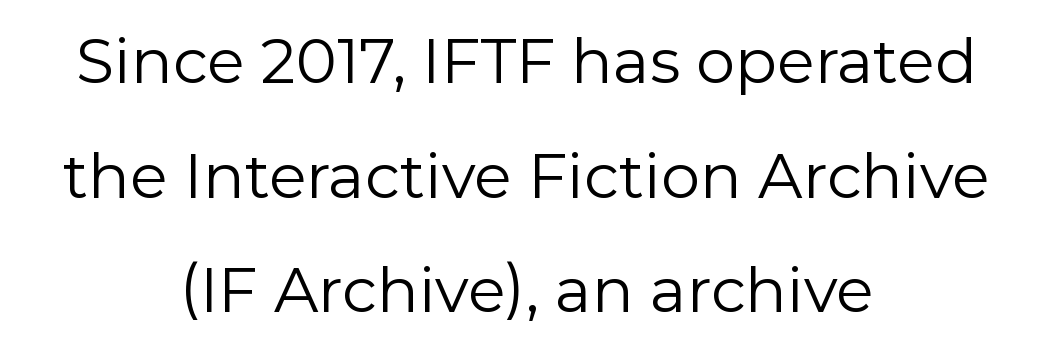
Characters remain perfectly vertical along every line. The passage is arranged like a title page — every line centered. The specimen omits any rule beneath the text block's lines. A light-to-regular cut is what we see here. The passage shown is typed in a proportional face where columns would drift. The letterforms sit shoulder to shoulder at normal distance.
